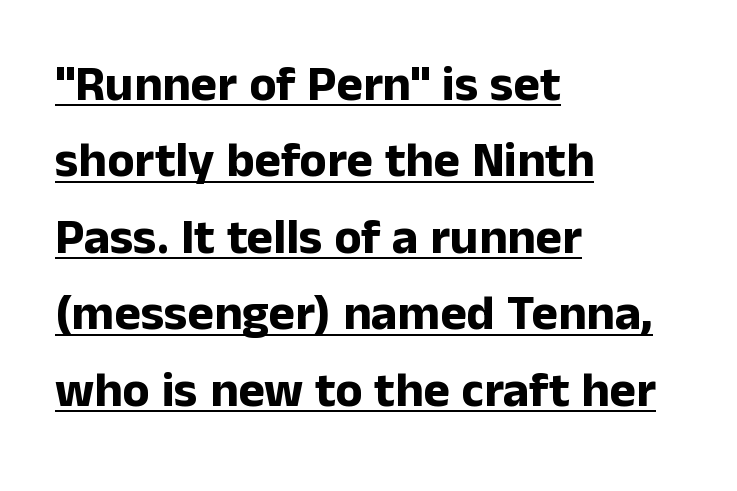
{"serif": "no", "italic": "no", "bold": "yes", "weight": "bold", "width": "normal", "stroke_contrast": "low", "x_height": "medium", "monospaced": "no", "underline": "yes", "align": "left", "line_spacing": "normal", "line_spacing_ratio": 1.53, "letter_spacing": "normal", "letter_spacing_em": 0.0, "glyph_px": 50}
